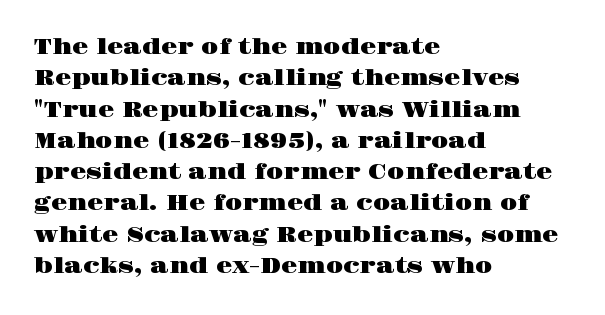
The image shows 21 px text type, upright; set left-aligned, normal line spacing (1.49x), normal letter spacing, not underlined.
